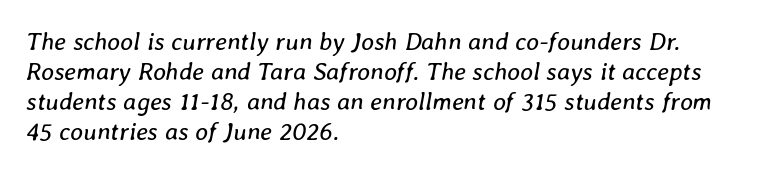
The image shows 25 px text type, italic (leaning right); set left-aligned, line spacing 1.2x, normal letter spacing, not underlined.
